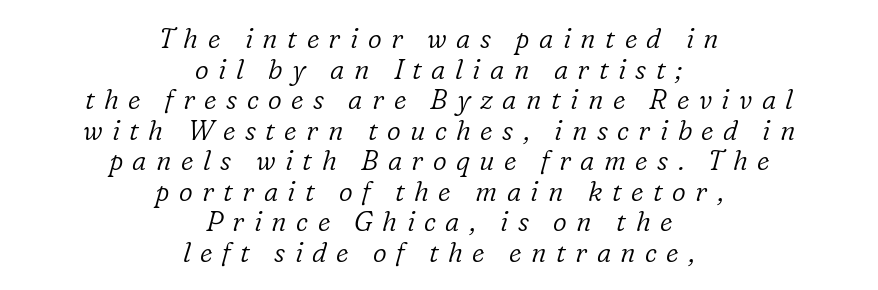
Q: Is the text bold? A: No.
Q: Is the text italic (slanted)? A: Yes, it leans right by about 16 degrees.
Q: Is the text underlined? A: No.
Q: How is the paragraph aligned? A: Centered.
Q: Is the spacing between letters normal or unusually wide? A: Unusually wide.
Q: Is the spacing between lines tight, normal or loose? A: Tight.
